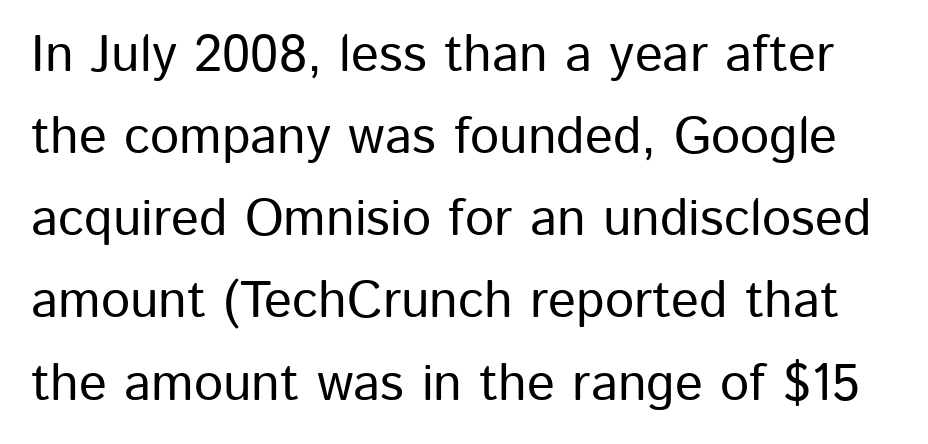
Q: Is the text italic (slanted)? A: No, it is upright.
Q: Is the typeface a serif or a sans-serif typeface? A: Sans-serif.
Q: Is the text underlined? A: No.
Q: Is the spacing between letters normal or unusually wide? A: Normal.
Q: Is the spacing between lines tight, normal or loose? A: Normal.
Q: Width (condensed, normal, or wide)? A: Normal.
Q: Stroke contrast? A: Low.
Q: x-height? A: Medium.
Q: Monospaced? A: No.
